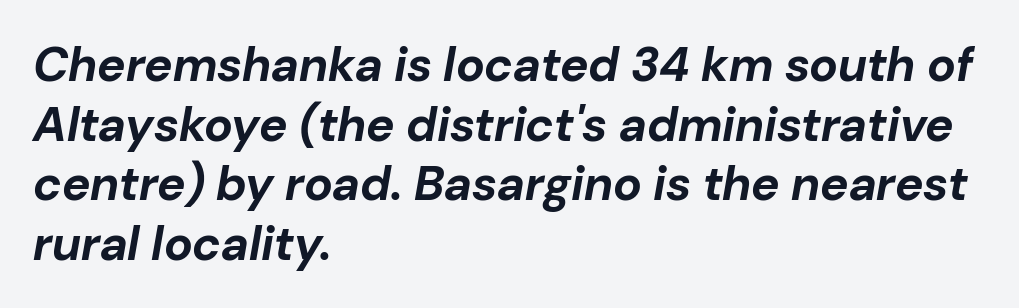
Standard letterfit; no display-style spreading of the glyphs. The face used here has a pronounced slope to its letters. Line beginnings align vertically; line endings do not. No word sits above an underline. Thick stems and heavy bowls — unmistakably bold.
